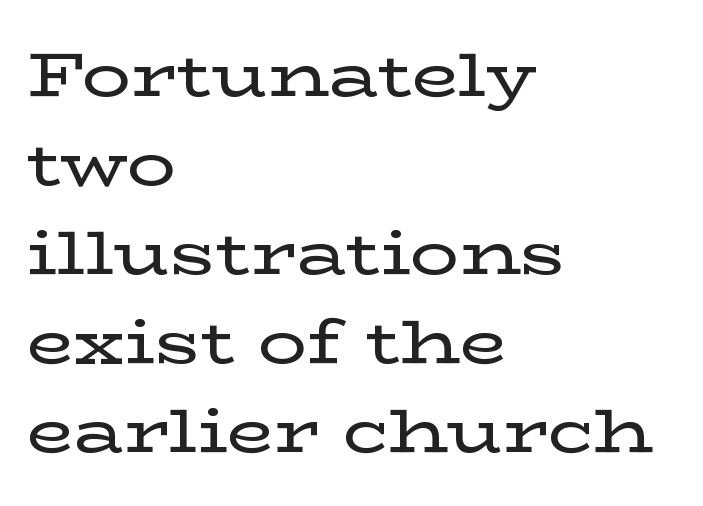
Q: Is the text italic (slanted)? A: No, it is upright.
Q: Is the typeface a serif or a sans-serif typeface? A: Serif.
Q: Is the text underlined? A: No.
Q: How is the paragraph aligned? A: Left-aligned.
Q: Is the spacing between letters normal or unusually wide? A: Normal.
Q: Is the spacing between lines tight, normal or loose? A: Normal.
Q: Width (condensed, normal, or wide)? A: Wide.
Q: Stroke contrast? A: Low.
Q: x-height? A: Medium.
Q: Monospaced? A: No.
